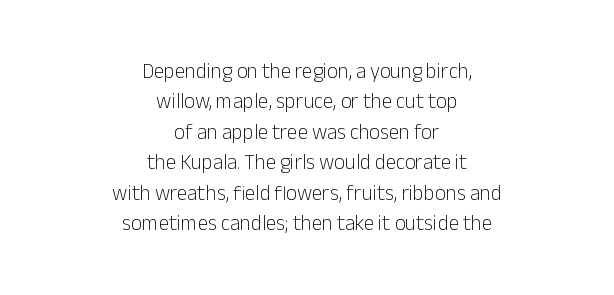
The image shows 21 px text type, upright; set centered, normal line spacing (1.45x), normal letter spacing, not underlined.
